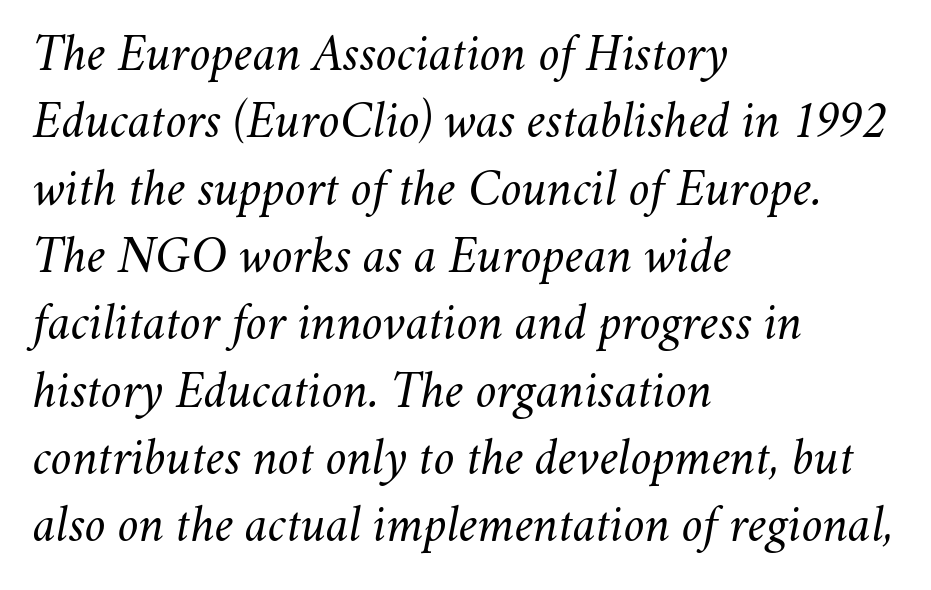
The image shows 51 px regular-weight type, italic (leaning right); set left-aligned, normal line spacing (1.32x), normal letter spacing, not underlined; medium stroke contrast and a small x-height.
